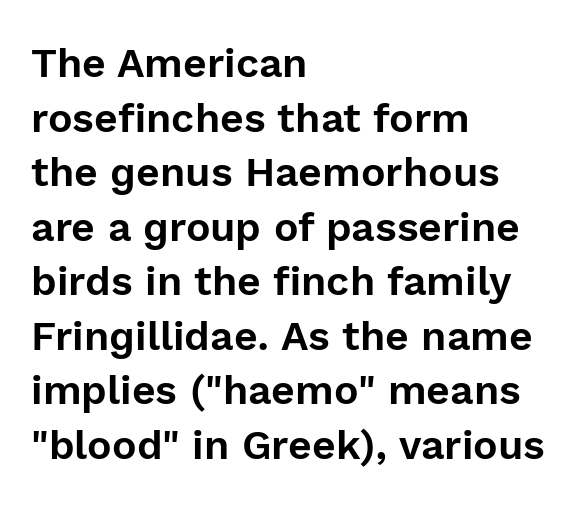
{"serif": "no", "italic": "no", "width": "normal", "x_height": "medium", "monospaced": "no", "underline": "no", "align": "left", "line_spacing": "normal", "line_spacing_ratio": 1.33, "letter_spacing": "normal", "letter_spacing_em": 0.0, "glyph_px": 41}
